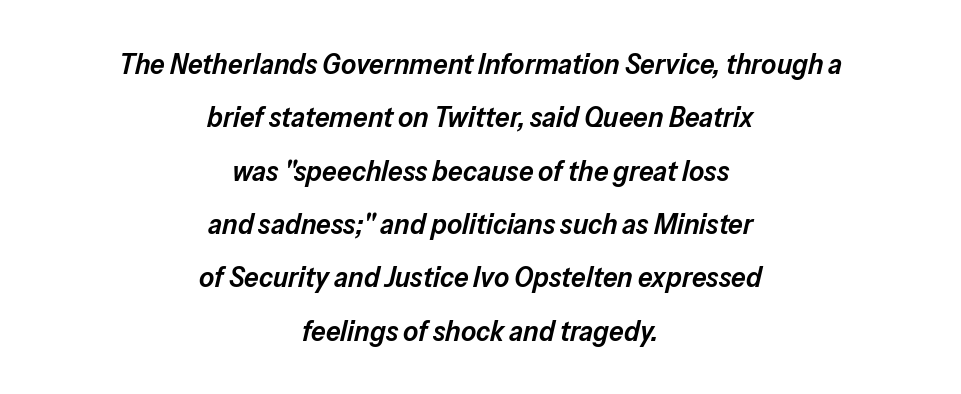
Visually the block forms a symmetrical silhouette, jagged on both flanks. Do the characters align in a grid? No, the font is proportional. The foot of each line stays bare and open. Moderately thickened strokes mark this as semibold type. What stands out about the letter spacing? Nothing — it is the standard amount.
